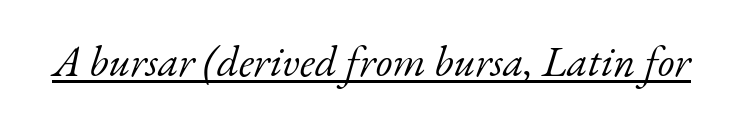
Think standard paragraph weight, or any step lighter than that. Tracking value appears to be zero — textbook default spacing. A typesetter would call this proportional, since set widths differ per character. Does the type have serifs? Yes, each stem ends in a small foot.
